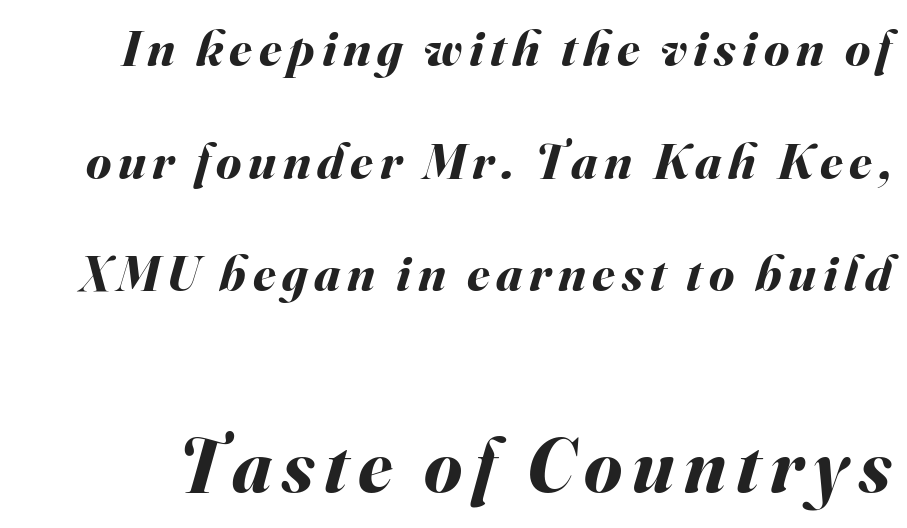
Q: Is the text bold? A: Yes.
Q: Is the text italic (slanted)? A: Yes, it leans right by about 16 degrees.
Q: Is the text underlined? A: No.
Q: Is the spacing between lines tight, normal or loose? A: Loose.
Q: Which block of text is set in a larger size, the first (top) or the second (bottom)? A: The second (bottom) one.
Q: Width (condensed, normal, or wide)? A: Normal.
Q: Stroke contrast? A: Medium.
Q: x-height? A: Small.
Q: Monospaced? A: No.
